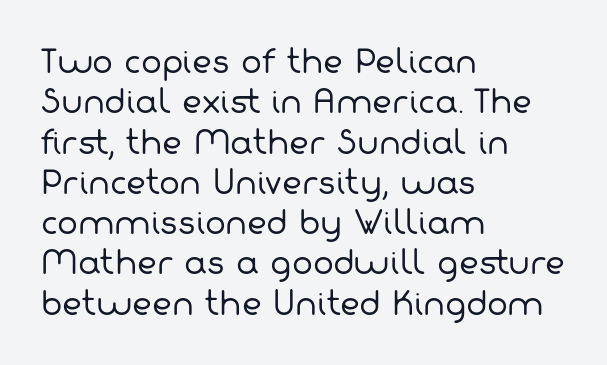
Q: Is the text bold? A: No.
Q: Is the typeface a serif or a sans-serif typeface? A: Sans-serif.
Q: Is the text underlined? A: No.
Q: How is the paragraph aligned? A: Left-aligned.
Q: Is the spacing between letters normal or unusually wide? A: Normal.
Q: Is the spacing between lines tight, normal or loose? A: Normal.
Q: Width (condensed, normal, or wide)? A: Normal.
Q: Stroke contrast? A: Low.
Q: x-height? A: Medium.
Q: Monospaced? A: No.
